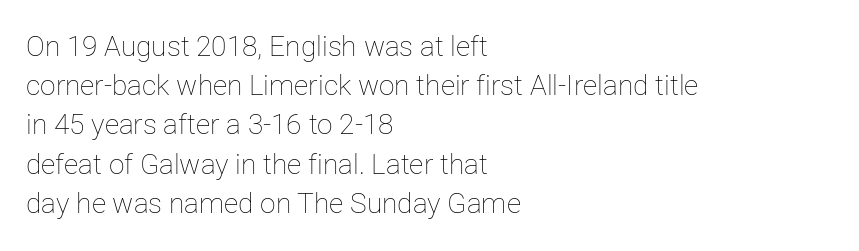
Anything drawn beneath the words? Only blank space. These lines are set flush left with a ragged right edge. Is the type heavy? It reads as light-to-regular instead. Do the characters align in a grid? No, the font is proportional. The type sits square on the baseline with zero lean.
